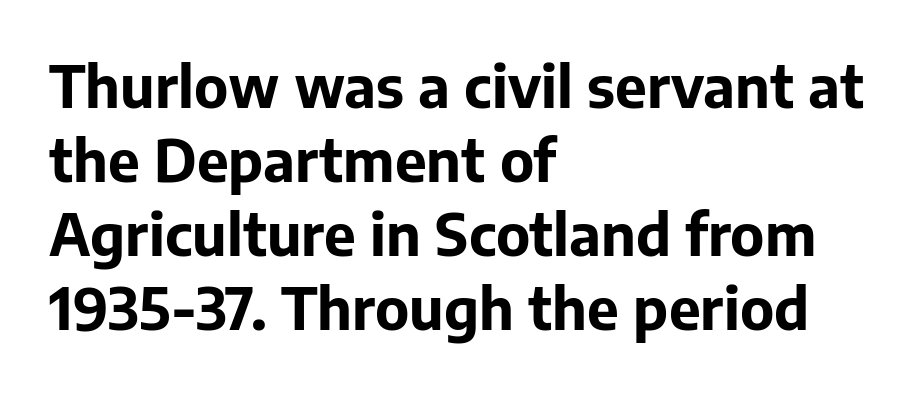
Designer's note — italics off, roman on. Here the designer chose a conventional face with non-uniform glyph widths. The zone under the glyphs is completely vacant. This rendering employs a face without finishing strokes, i.e., a sans-serif. Line beginnings align vertically; line endings do not. I'd describe the lettering as bold — thick and assertive.
